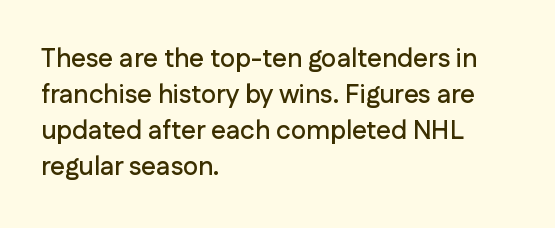
The image shows 26 px text type, upright; set left-aligned, normal line spacing (1.39x), normal letter spacing, not underlined.
